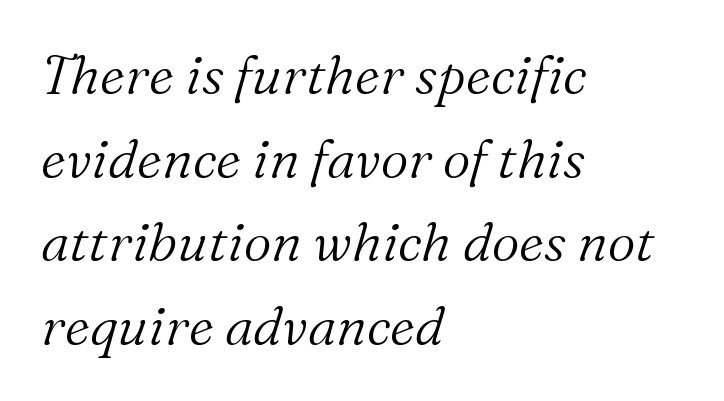
{"serif": "yes", "italic": "yes", "lean": "right", "slant_degrees": 16, "bold": "no", "weight": "light", "width": "normal", "stroke_contrast": "medium", "x_height": "medium", "monospaced": "no", "underline": "no", "align": "left", "line_spacing": "normal", "line_spacing_ratio": 1.55, "letter_spacing": "normal", "letter_spacing_em": 0.0, "glyph_px": 54}
